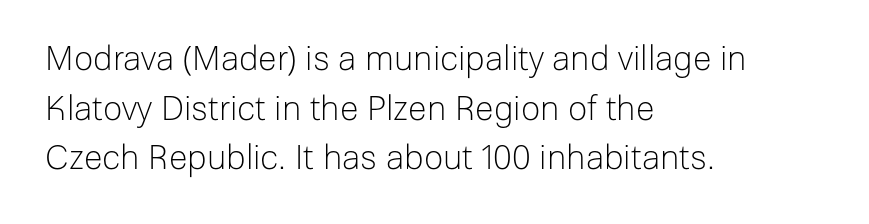
The image shows 34 px light sans-serif type, upright; set left-aligned, normal line spacing (1.46x), normal letter spacing, not underlined; low stroke contrast and a medium x-height.
